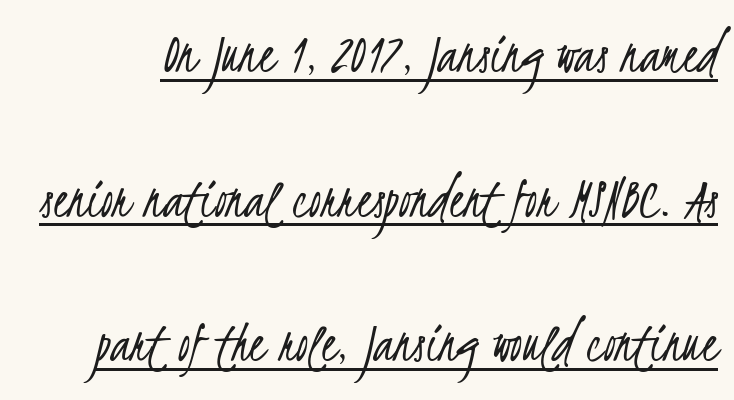
The image shows 60 px light, condensed sans-serif type; set loose line spacing (2.41x), normal letter spacing, underlined; low stroke contrast and a small x-height.
